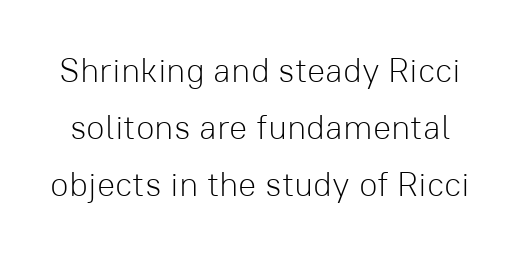
Q: Is the text bold? A: No.
Q: Is the text italic (slanted)? A: No, it is upright.
Q: Is the typeface a serif or a sans-serif typeface? A: Sans-serif.
Q: Is the text underlined? A: No.
Q: Is the spacing between letters normal or unusually wide? A: Normal.
Q: Is the spacing between lines tight, normal or loose? A: Normal.
Q: Width (condensed, normal, or wide)? A: Normal.
Q: Stroke contrast? A: Low.
Q: x-height? A: Medium.
Q: Monospaced? A: No.
